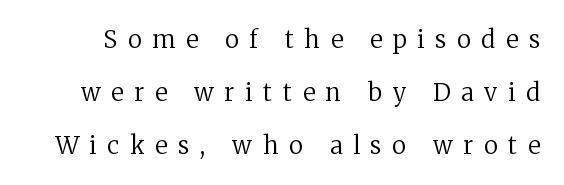
The image shows 24 px text type, upright; set loose line spacing (2.2x), unusually wide letter spacing (+0.45 em), not underlined.
